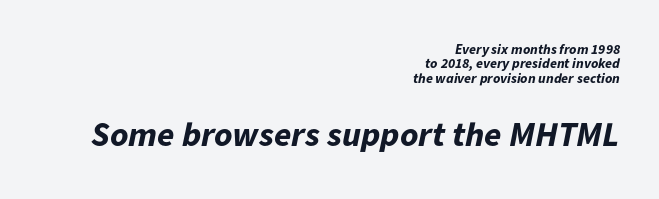
{"italic": "yes", "lean": "right", "slant_degrees": 11, "bold": "yes", "weight": "bold", "width": "normal", "stroke_contrast": "low", "x_height": "medium", "monospaced": "no", "underline": "no", "align": "right", "line_spacing": "tight", "line_spacing_ratio": 1.02, "letter_spacing": "normal", "letter_spacing_em": 0.0, "larger_block": "second", "size_ratio": 2.5, "glyph_px": 35}
